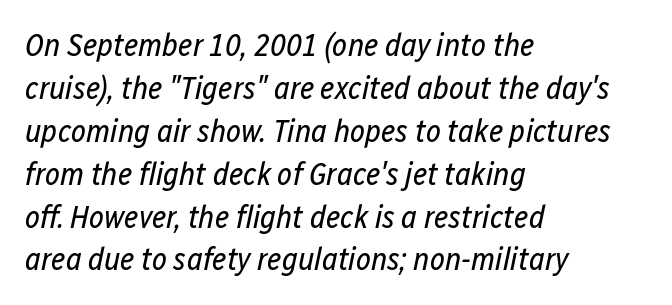
The image shows 32 px regular-weight, condensed type, italic (leaning right); set left-aligned, normal line spacing (1.34x), normal letter spacing, not underlined; low stroke contrast and a medium x-height.
